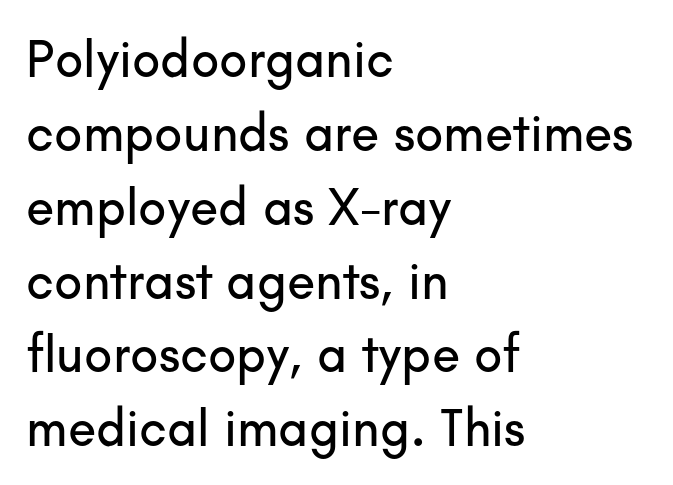
{"serif": "no", "italic": "no", "width": "normal", "stroke_contrast": "low", "x_height": "small", "monospaced": "no", "underline": "no", "align": "left", "line_spacing": "normal", "line_spacing_ratio": 1.42, "letter_spacing": "normal", "letter_spacing_em": 0.0, "glyph_px": 52}
